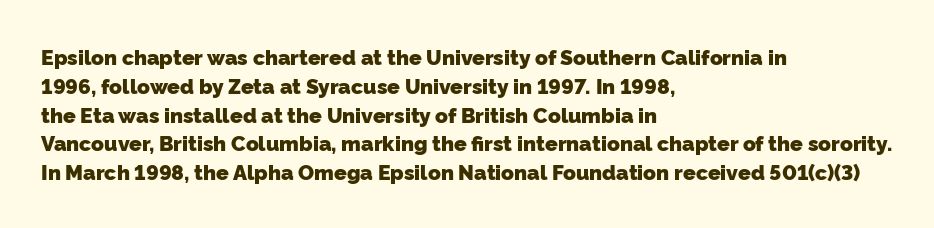
Q: Is the text bold? A: Yes.
Q: Is the text underlined? A: No.
Q: How is the paragraph aligned? A: Left-aligned.
Q: Is the spacing between letters normal or unusually wide? A: Normal.
Q: Is the spacing between lines tight, normal or loose? A: Normal.
